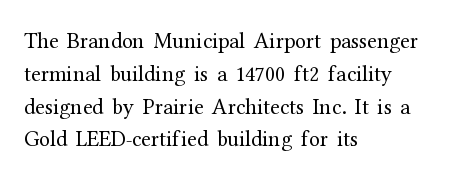
The image shows 22 px text type, upright; set left-aligned, normal line spacing (1.49x), normal letter spacing, not underlined.
